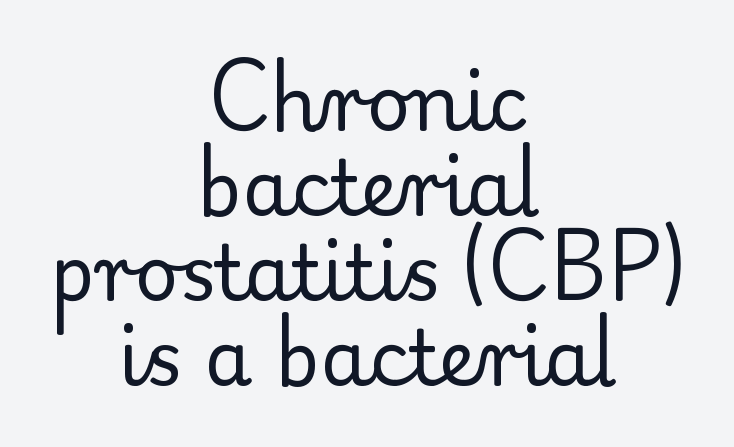
It's the straight-up-and-down kind of type. The strip under each line holds only bare page. You could barely slide anything between these rows. The typeface chosen for these lines features serifs.
